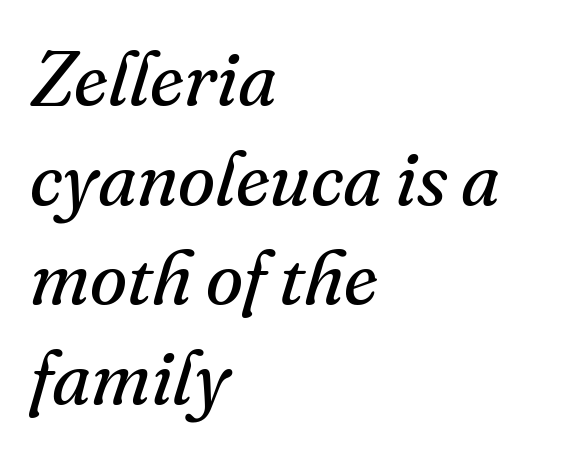
Q: Is the text bold? A: No.
Q: Is the text italic (slanted)? A: Yes, it leans right by about 16 degrees.
Q: Is the typeface a serif or a sans-serif typeface? A: Serif.
Q: Is the text underlined? A: No.
Q: How is the paragraph aligned? A: Left-aligned.
Q: Is the spacing between letters normal or unusually wide? A: Normal.
Q: Is the spacing between lines tight, normal or loose? A: Normal.
Q: Width (condensed, normal, or wide)? A: Normal.
Q: Stroke contrast? A: Medium.
Q: x-height? A: Small.
Q: Monospaced? A: No.
